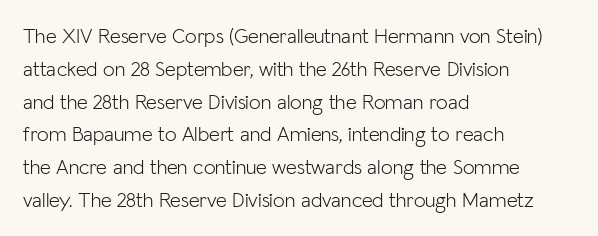
Q: Is the text bold? A: No.
Q: Is the text italic (slanted)? A: No, it is upright.
Q: Is the text underlined? A: No.
Q: How is the paragraph aligned? A: Left-aligned.
Q: Is the spacing between letters normal or unusually wide? A: Normal.
Q: Is the spacing between lines tight, normal or loose? A: Normal.
